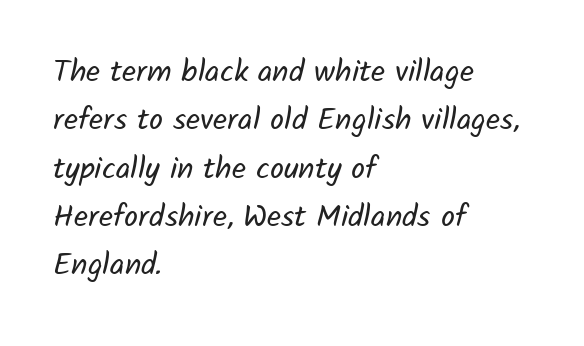
The image shows 31 px regular-weight sans-serif type; set left-aligned, normal line spacing (1.56x), normal letter spacing, not underlined; low stroke contrast and a medium x-height.
